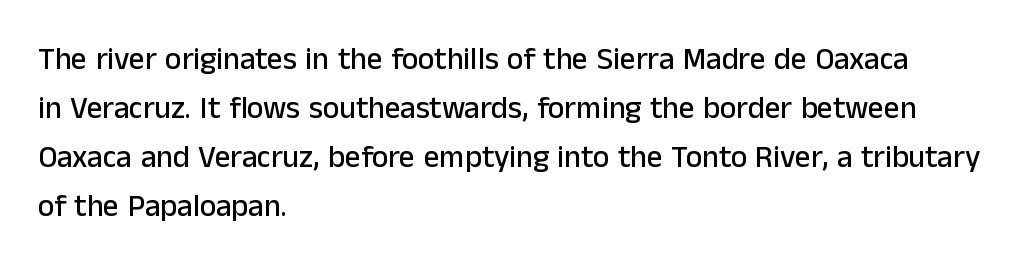
The image shows 31 px sans-serif type, upright; set left-aligned, normal line spacing (1.58x), normal letter spacing, not underlined; low stroke contrast and a medium x-height.
